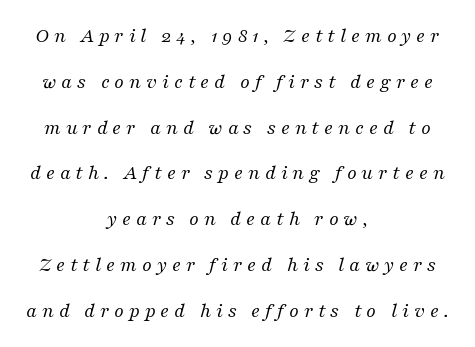
Q: Is the text bold? A: No.
Q: Is the text italic (slanted)? A: Yes, it leans right by about 16 degrees.
Q: Is the text underlined? A: No.
Q: How is the paragraph aligned? A: Centered.
Q: Is the spacing between letters normal or unusually wide? A: Unusually wide.
Q: Is the spacing between lines tight, normal or loose? A: Loose.
